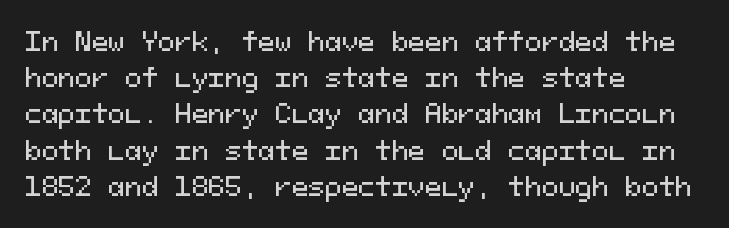
The image shows 25 px text type, upright; set left-aligned, normal line spacing (1.45x), normal letter spacing, not underlined.
